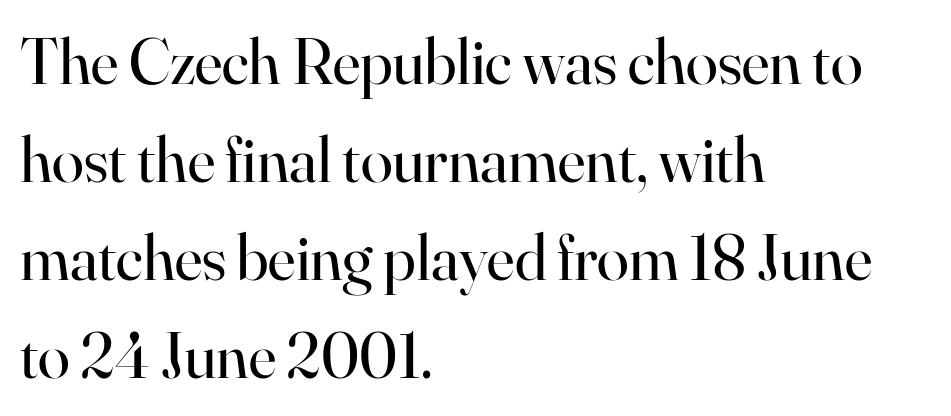
Compared with typical body copy, the letter spacing here is the same. The text was rendered using a seriffed face with decorative stroke endings. Reading down the block, your eye returns to a fixed left position each line. The lines sit at an ordinary, default distance from one another. Varying glyph widths throughout — classic text-font behaviour. Vertical stems look standard width or narrower in stroke.
